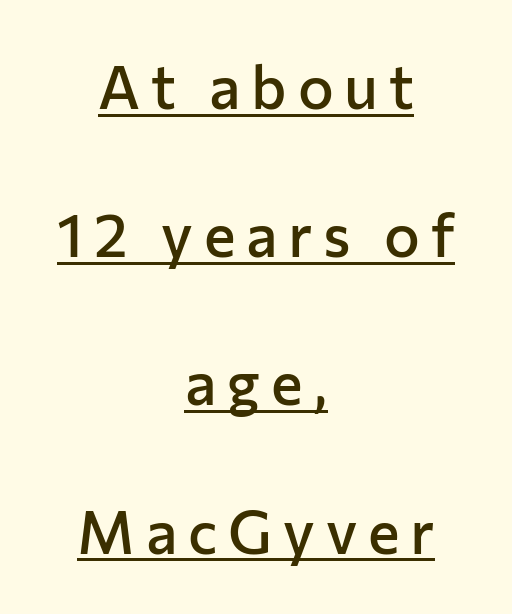
Q: Is the text bold? A: Semi-bold.
Q: Is the text italic (slanted)? A: No, it is upright.
Q: Is the typeface a serif or a sans-serif typeface? A: Sans-serif.
Q: Is the text underlined? A: Yes.
Q: How is the paragraph aligned? A: Centered.
Q: Is the spacing between lines tight, normal or loose? A: Loose.
Q: Width (condensed, normal, or wide)? A: Normal.
Q: Stroke contrast? A: Low.
Q: x-height? A: Medium.
Q: Monospaced? A: No.
